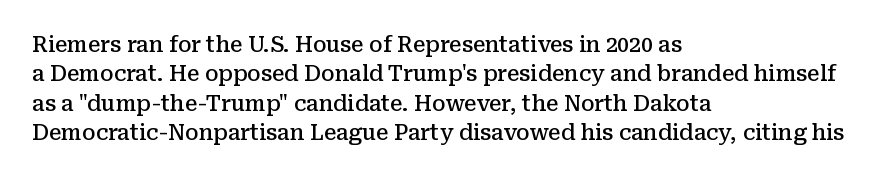
The space between consecutive lines is moderate. Its strokes are somewhat broadened, the hallmark of semibold type. Tracking value appears to be zero — textbook default spacing. These lines are set flush left with a ragged right edge. Underlining? Definitely not there. If you drew a line through each stem, it would be perfectly vertical.
